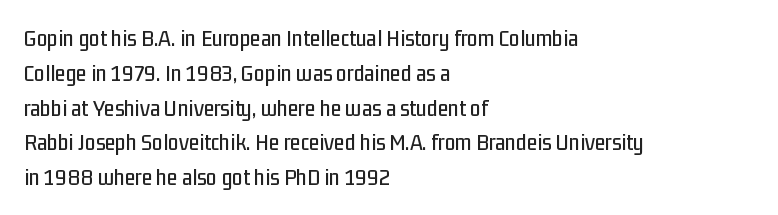
Q: Is the text italic (slanted)? A: No, it is upright.
Q: Is the text underlined? A: No.
Q: How is the paragraph aligned? A: Left-aligned.
Q: Is the spacing between letters normal or unusually wide? A: Normal.
Q: Is the spacing between lines tight, normal or loose? A: Normal.
